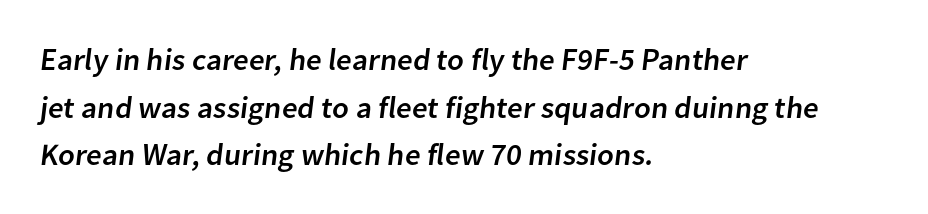
Q: Is the typeface a serif or a sans-serif typeface? A: Sans-serif.
Q: Is the text underlined? A: No.
Q: How is the paragraph aligned? A: Left-aligned.
Q: Is the spacing between letters normal or unusually wide? A: Normal.
Q: Is the spacing between lines tight, normal or loose? A: Normal.
Q: Width (condensed, normal, or wide)? A: Normal.
Q: Stroke contrast? A: Low.
Q: x-height? A: Medium.
Q: Monospaced? A: No.
